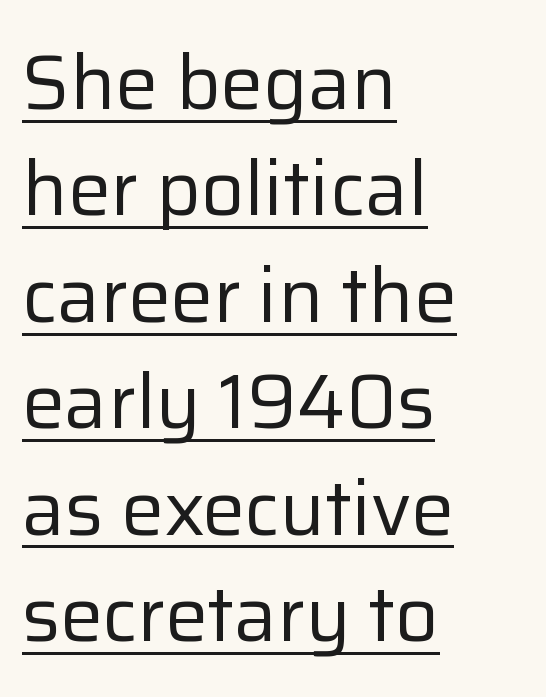
{"serif": "no", "italic": "no", "bold": "no", "weight": "regular", "width": "normal", "stroke_contrast": "low", "x_height": "medium", "monospaced": "no", "underline": "yes", "align": "left", "line_spacing": "normal", "line_spacing_ratio": 1.4, "letter_spacing": "normal", "letter_spacing_em": 0.0, "glyph_px": 76}
